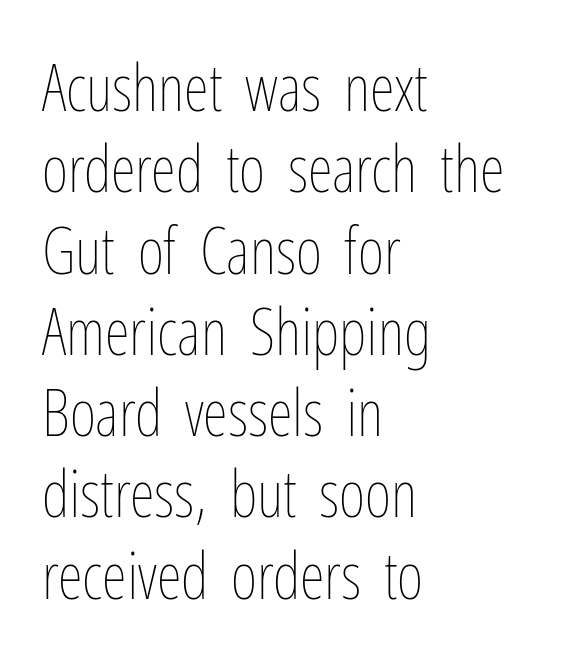
The rendering uses natural spacing where letterforms have individual widths. Lines of text with bare space underneath. Tall strokes in this sample are plumb rather than angled. Whoever set this chose a conventional vertical rhythm. Letters have the restrained weight of plain body copy at most.
